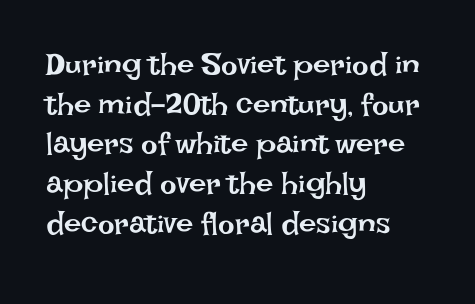
{"italic": "no", "bold": "no", "weight": "regular", "width": "normal", "stroke_contrast": "low", "x_height": "large", "monospaced": "no", "underline": "no", "align": "left", "line_spacing": "normal", "line_spacing_ratio": 1.28, "letter_spacing": "normal", "letter_spacing_em": 0.0, "glyph_px": 31}
